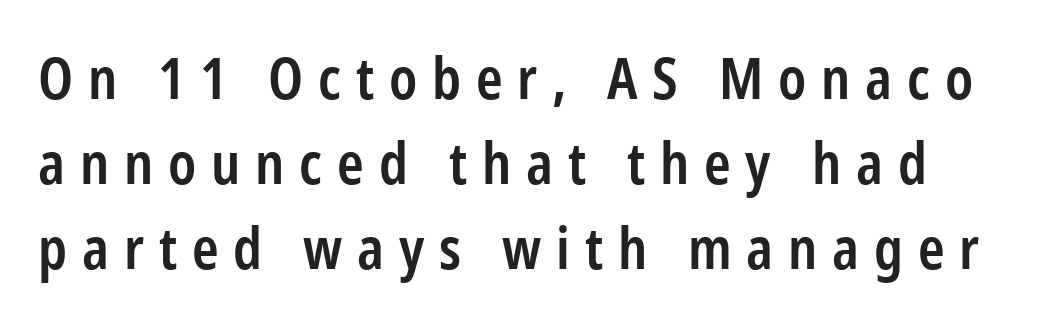
The image shows 57 px semibold, condensed sans-serif type, upright; set normal line spacing (1.49x), unusually wide letter spacing (+0.26 em), not underlined; low stroke contrast and a medium x-height.
